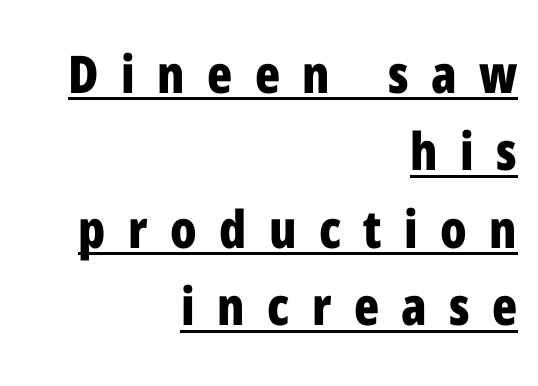
Q: Is the text bold? A: Yes.
Q: Is the text italic (slanted)? A: No, it is upright.
Q: Is the typeface a serif or a sans-serif typeface? A: Sans-serif.
Q: Is the text underlined? A: Yes.
Q: How is the paragraph aligned? A: Right-aligned.
Q: Is the spacing between letters normal or unusually wide? A: Unusually wide.
Q: Is the spacing between lines tight, normal or loose? A: Normal.
Q: Width (condensed, normal, or wide)? A: Condensed.
Q: Stroke contrast? A: Low.
Q: x-height? A: Medium.
Q: Monospaced? A: No.
